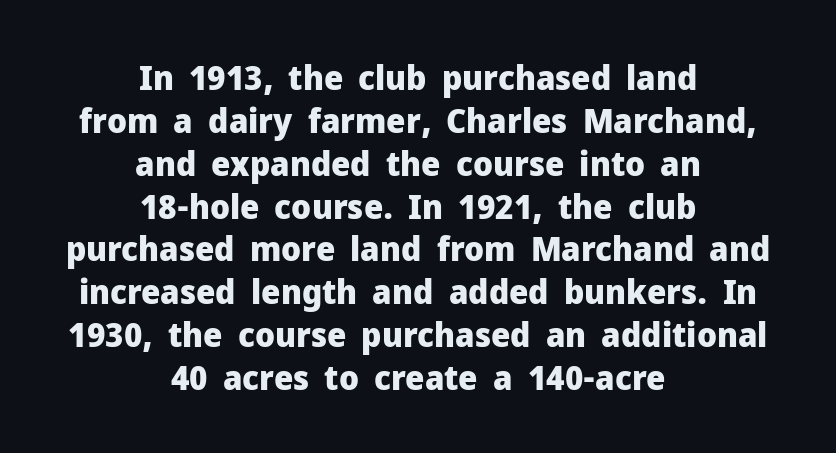
The glyphs have the mass of a bold cut. In terms of posture, this sample is upright. A typesetter would call this proportional, since set widths differ per character. The string is rendered with underlining switched off.
